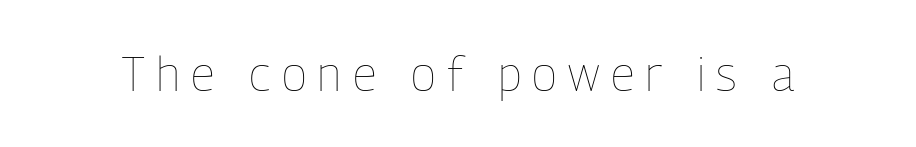
The image shows 47 px thin, condensed type, upright; set unusually wide letter spacing (+0.24 em), not underlined; low stroke contrast and a medium x-height.
